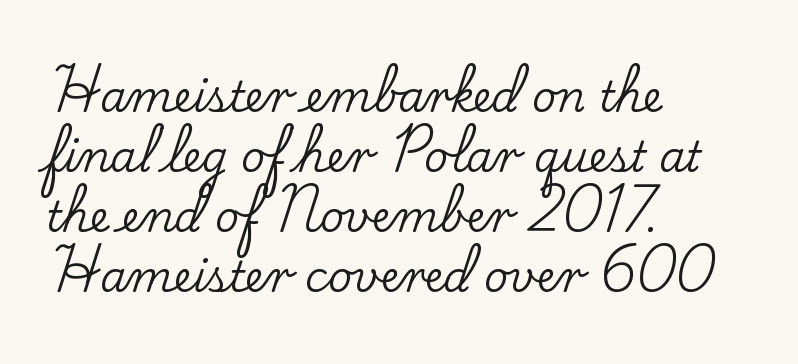
Which margin do the lines hug? The left one — the right edge is uneven. The glyphs in this specimen are seriffed. Only glyphs here, with clear space below each row. Does extra space separate the letters? No, they use regular spacing. These lines are rendered in a variable-pitch font.
